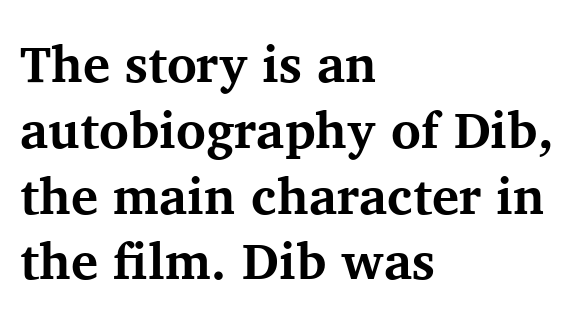
{"serif": "yes", "italic": "no", "bold": "yes", "weight": "bold", "width": "normal", "stroke_contrast": "medium", "x_height": "medium", "monospaced": "no", "underline": "no", "align": "left", "line_spacing": "normal", "line_spacing_ratio": 1.29, "letter_spacing": "normal", "letter_spacing_em": 0.0, "glyph_px": 51}
